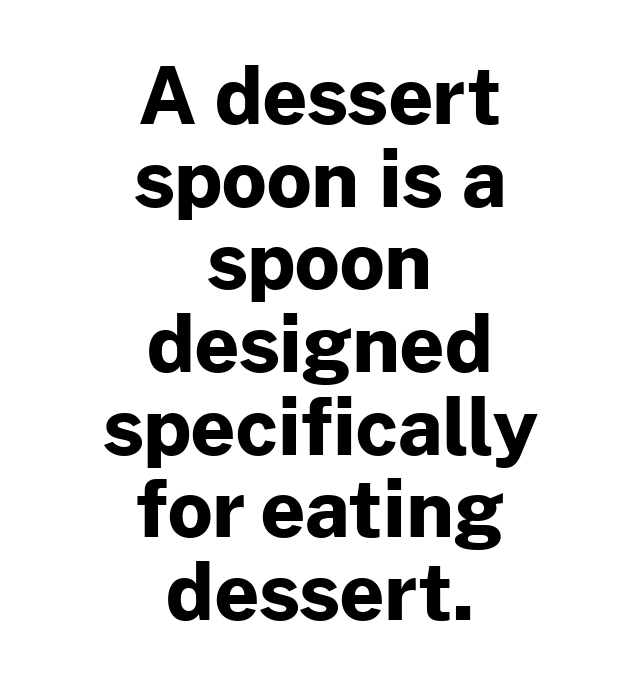
The image shows 78 px bold sans-serif type, upright; set centered, tight line spacing (1.06x), normal letter spacing, not underlined; low stroke contrast and a medium x-height.
